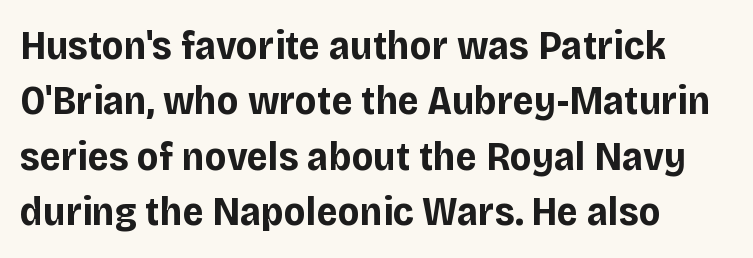
{"serif": "no", "italic": "no", "bold": "yes", "weight": "bold", "width": "normal", "stroke_contrast": "low", "x_height": "large", "monospaced": "no", "underline": "no", "align": "left", "line_spacing": "normal", "line_spacing_ratio": 1.35, "letter_spacing": "normal", "letter_spacing_em": 0.0, "glyph_px": 41}
